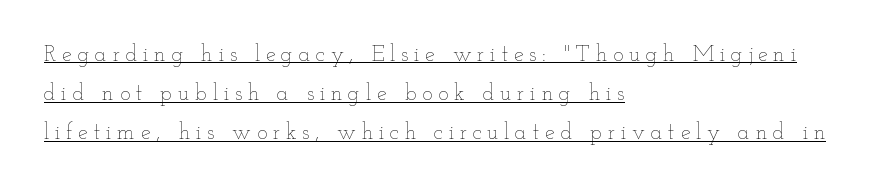
The specimen reads as upright at a glance. Is the letter spacing exaggerated? Yes — the characters are pushed far apart. Heaviness? Minimal to ordinary, like unemphasized prose. Does a line run under the words? Yes, clearly. Which margin do the lines hug? The left one — the right edge is uneven.
